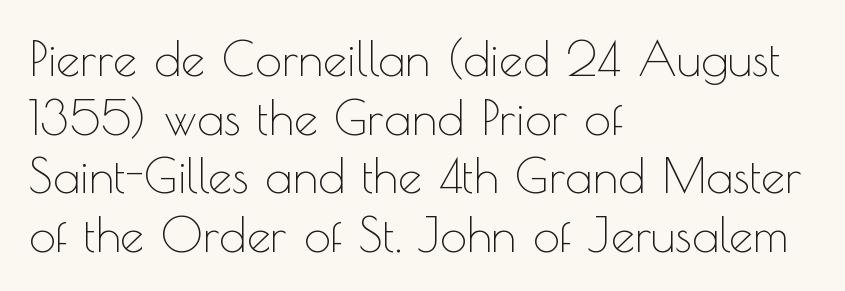
Q: Is the text bold? A: No.
Q: Is the text italic (slanted)? A: No, it is upright.
Q: Is the typeface a serif or a sans-serif typeface? A: Sans-serif.
Q: Is the text underlined? A: No.
Q: How is the paragraph aligned? A: Left-aligned.
Q: Is the spacing between letters normal or unusually wide? A: Normal.
Q: Width (condensed, normal, or wide)? A: Normal.
Q: x-height? A: Small.
Q: Monospaced? A: No.
